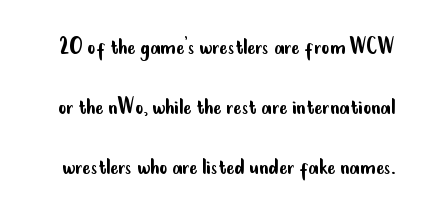
Q: Is the text bold? A: No.
Q: Is the text italic (slanted)? A: No, it is upright.
Q: Is the text underlined? A: No.
Q: Is the spacing between letters normal or unusually wide? A: Normal.
Q: Is the spacing between lines tight, normal or loose? A: Loose.
